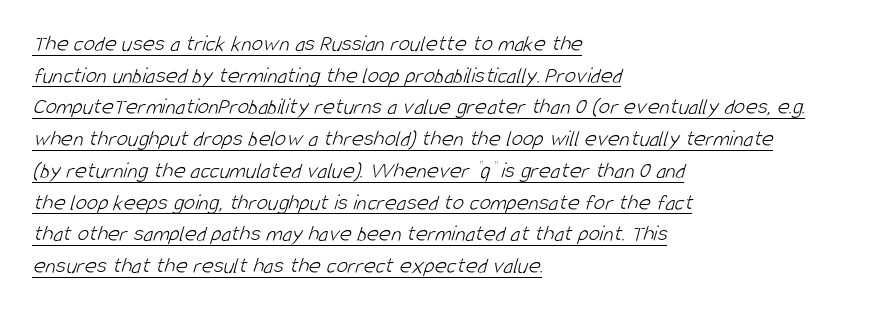
The line texture is even and compact thanks to regular tracking. Stroke thickness stays within the range of a standard reading face or lighter. A normal amount of white space separates one row of letters from the next. The glyphs are accompanied by a horizontal stroke just below them.
